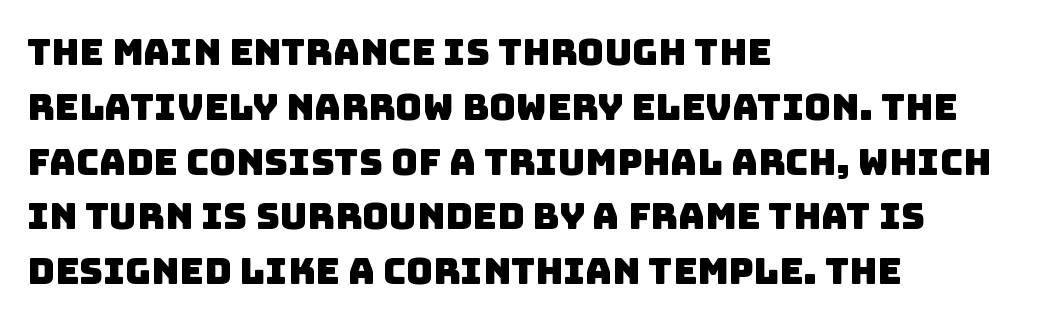
{"serif": "no", "width": "normal", "stroke_contrast": "low", "x_height": "large", "monospaced": "no", "underline": "no", "align": "left", "line_spacing": "normal", "line_spacing_ratio": 1.48, "letter_spacing": "normal", "letter_spacing_em": 0.0, "glyph_px": 37}
